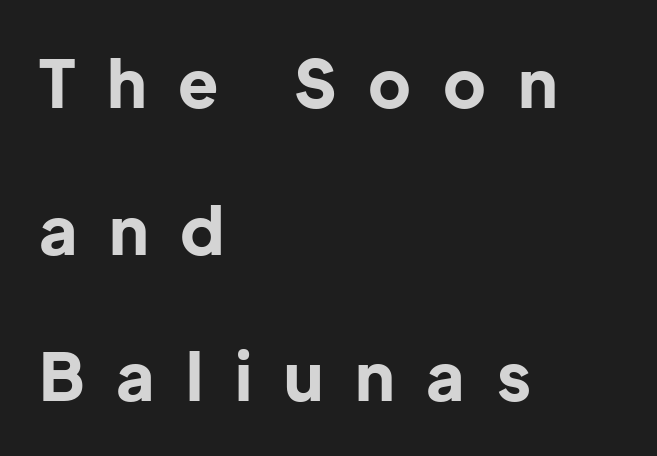
{"serif": "no", "italic": "no", "bold": "yes", "weight": "bold", "width": "normal", "stroke_contrast": "low", "x_height": "medium", "monospaced": "no", "underline": "no", "align": "left", "line_spacing": "loose", "line_spacing_ratio": 2.22, "letter_spacing": "wide", "letter_spacing_em": 0.48, "glyph_px": 66}
